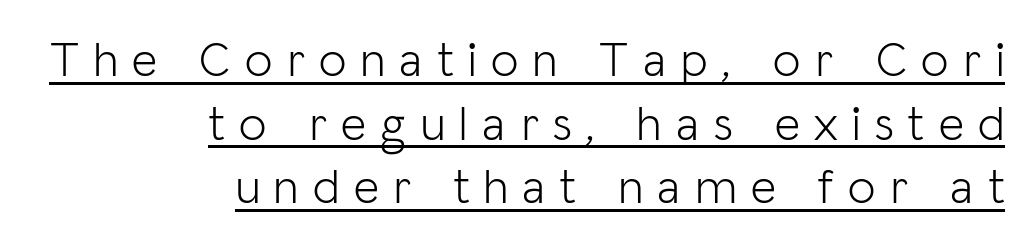
Q: Is the text bold? A: No.
Q: Is the text italic (slanted)? A: No, it is upright.
Q: Is the typeface a serif or a sans-serif typeface? A: Sans-serif.
Q: Is the text underlined? A: Yes.
Q: How is the paragraph aligned? A: Right-aligned.
Q: Is the spacing between letters normal or unusually wide? A: Unusually wide.
Q: Is the spacing between lines tight, normal or loose? A: Normal.
Q: Width (condensed, normal, or wide)? A: Normal.
Q: Stroke contrast? A: Low.
Q: x-height? A: Medium.
Q: Monospaced? A: No.
